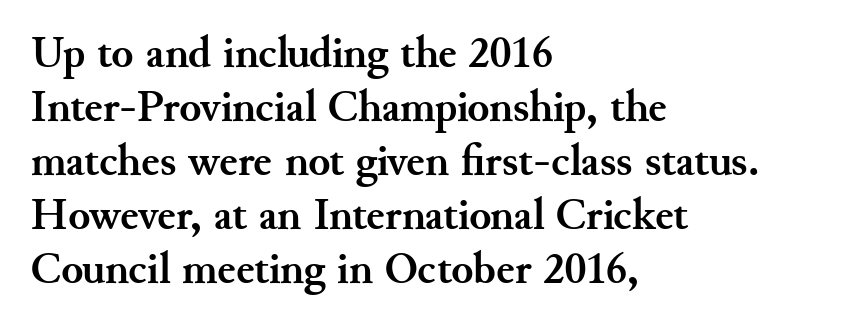
Stroke thickness is high; the sample reads as a true bold. Posture: upright roman. The lines in this sample share a left origin and differ only in where they stop. The foot of each line stays bare and open. Is the letter spacing exaggerated? No — it looks like the ordinary default.
